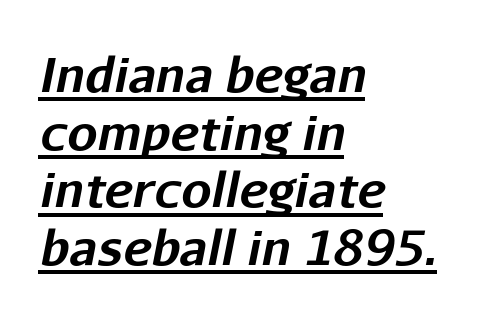
{"italic": "yes", "lean": "right", "slant_degrees": 11, "bold": "yes", "weight": "bold", "width": "normal", "stroke_contrast": "low", "x_height": "medium", "monospaced": "no", "underline": "yes", "align": "left", "line_spacing_ratio": 1.2, "letter_spacing": "normal", "letter_spacing_em": 0.0, "glyph_px": 48}
